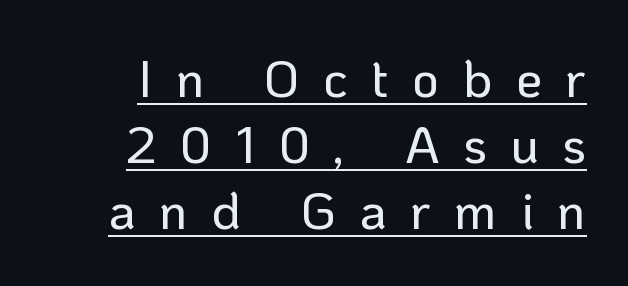
The image shows 52 px sans-serif type, upright; set right-aligned, normal line spacing (1.27x), unusually wide letter spacing (+0.45 em), underlined; low stroke contrast and a medium x-height.
